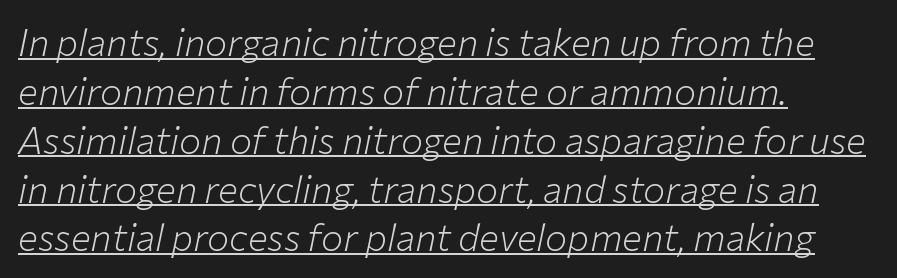
{"italic": "yes", "lean": "right", "slant_degrees": 12, "bold": "no", "weight": "light", "width": "normal", "stroke_contrast": "low", "x_height": "medium", "monospaced": "no", "underline": "yes", "align": "left", "line_spacing": "normal", "line_spacing_ratio": 1.32, "letter_spacing": "normal", "letter_spacing_em": 0.0, "glyph_px": 37}
